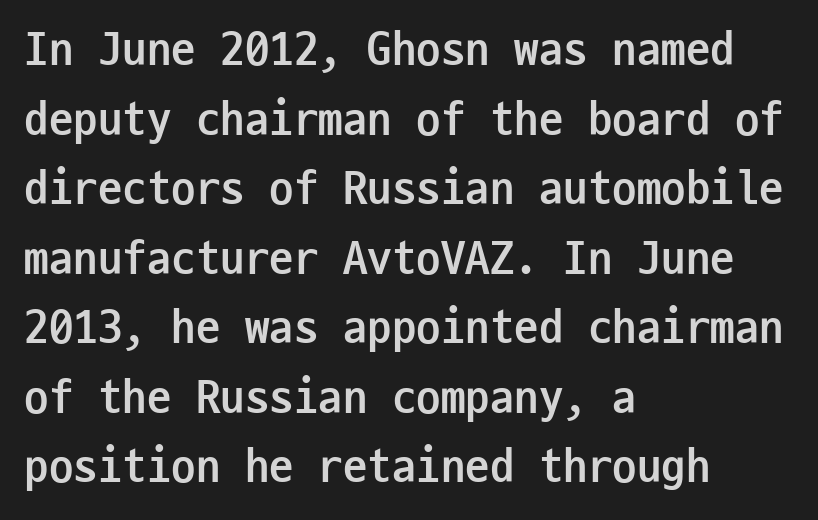
A typesetter would call this monospace, since all characters share one set width. Honestly, the letter spacing is just normal — you wouldn't notice it. This is roman type, the default non-slanted kind. Type style note: lacks serifs. Is there much room between lines? A standard amount, neither cramped nor airy.
